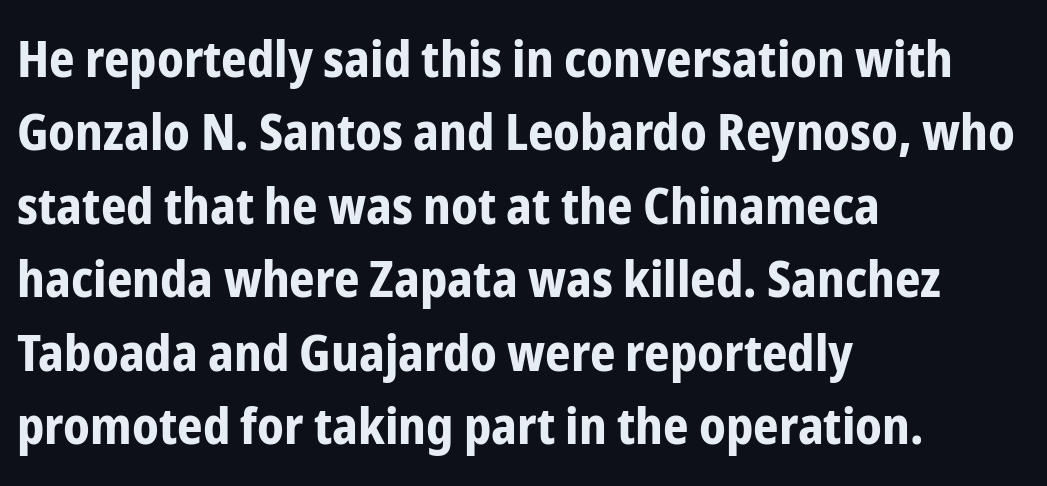
{"serif": "no", "italic": "no", "bold": "yes", "weight": "bold", "width": "condensed", "stroke_contrast": "low", "x_height": "medium", "monospaced": "no", "underline": "no", "align": "left", "line_spacing": "normal", "line_spacing_ratio": 1.47, "letter_spacing": "normal", "letter_spacing_em": 0.0, "glyph_px": 50}
